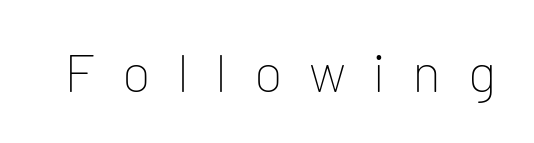
The image shows 54 px thin sans-serif type, upright; set unusually wide letter spacing (+0.49 em), not underlined; low stroke contrast and a medium x-height.
